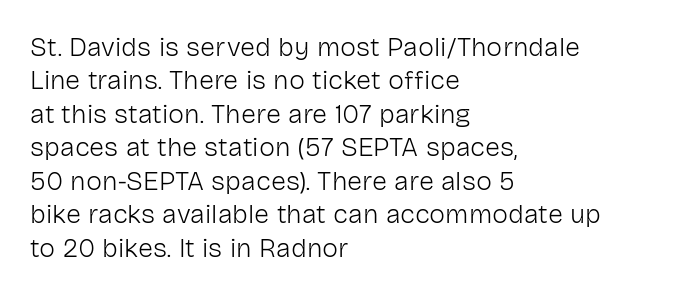
No letter is thick-stroked: the sample isn't bold. This rendering leaves character spacing at its baseline value. A bare baseline throughout the passage. Line beginnings align vertically; line endings do not. This sample uses an upright cut, with every glyph sitting square on the baseline.
